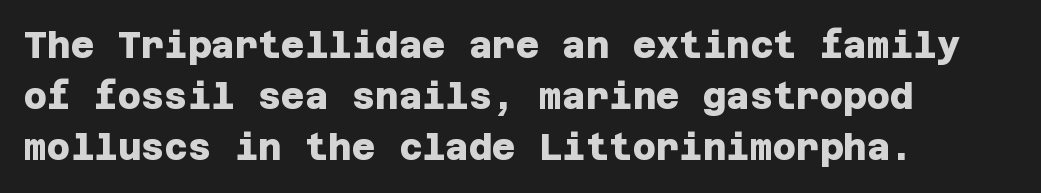
The image shows 36 px heavy sans-serif type; set left-aligned, normal line spacing (1.41x), normal letter spacing, not underlined; low stroke contrast and a large x-height.
